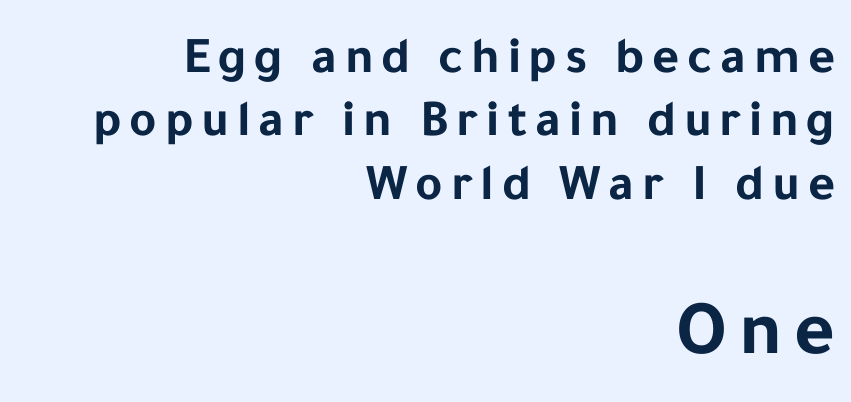
The image shows 78 px bold sans-serif type, upright; set right-aligned, line spacing 1.22x, not underlined; the second (bottom) block is 1.5x larger; low stroke contrast and a medium x-height.
